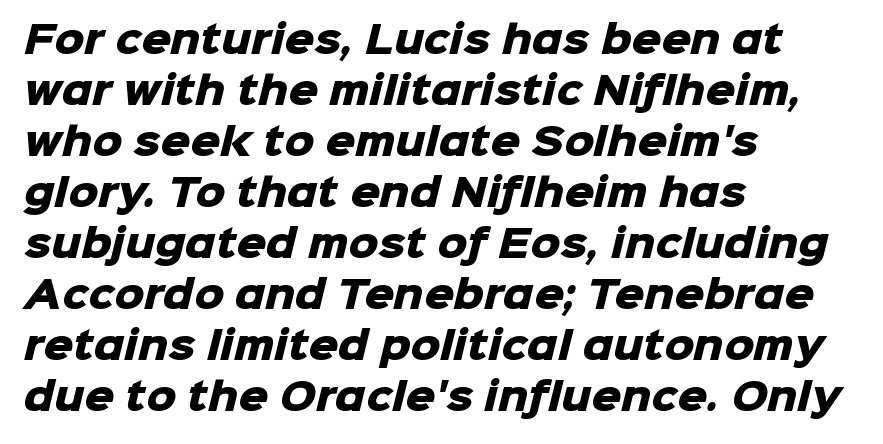
The image shows 37 px heavy sans-serif type; set left-aligned, normal line spacing (1.38x), normal letter spacing, not underlined; low stroke contrast and a medium x-height.
